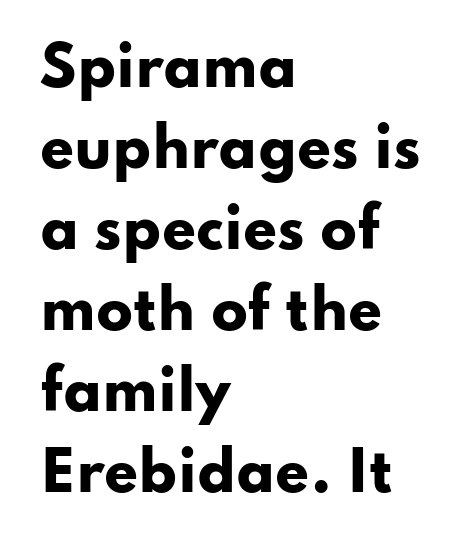
{"serif": "no", "italic": "no", "bold": "yes", "weight": "heavy", "width": "wide", "stroke_contrast": "low", "x_height": "small", "monospaced": "no", "underline": "no", "align": "left", "line_spacing": "normal", "line_spacing_ratio": 1.5, "letter_spacing": "normal", "letter_spacing_em": 0.0, "glyph_px": 54}
